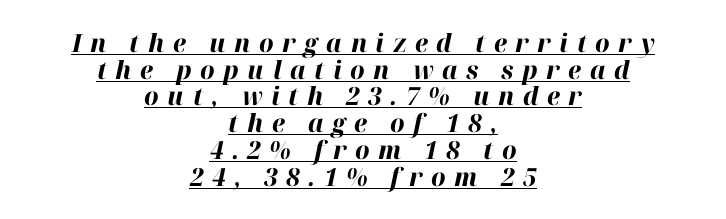
Q: Is the text bold? A: Yes.
Q: Is the text italic (slanted)? A: Yes, it leans right by about 12 degrees.
Q: Is the text underlined? A: Yes.
Q: How is the paragraph aligned? A: Centered.
Q: Is the spacing between letters normal or unusually wide? A: Unusually wide.
Q: Is the spacing between lines tight, normal or loose? A: Tight.
